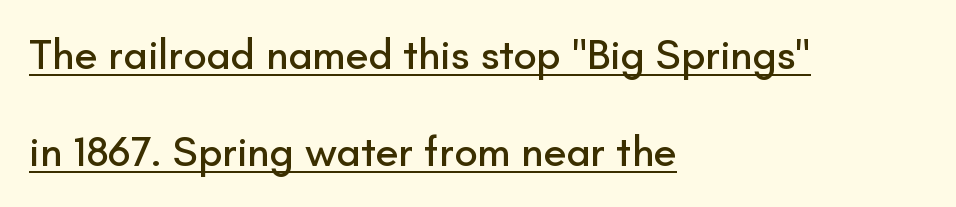
This block would shrink considerably if given ordinary leading; it's expanded now. Like a heading marked for emphasis, these lines bear an underscore. Spacing between characters is what you'd get straight out of the box. Ordinary non-slanted type is in use.
